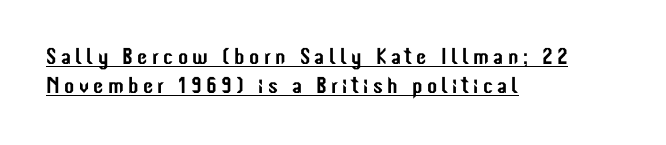
Notice how a bar underscores the lettering throughout. This sample keeps an unexceptional amount of space between lines. Layout note: lines flush left. Notice how the stems are strictly vertical — no italics here.
